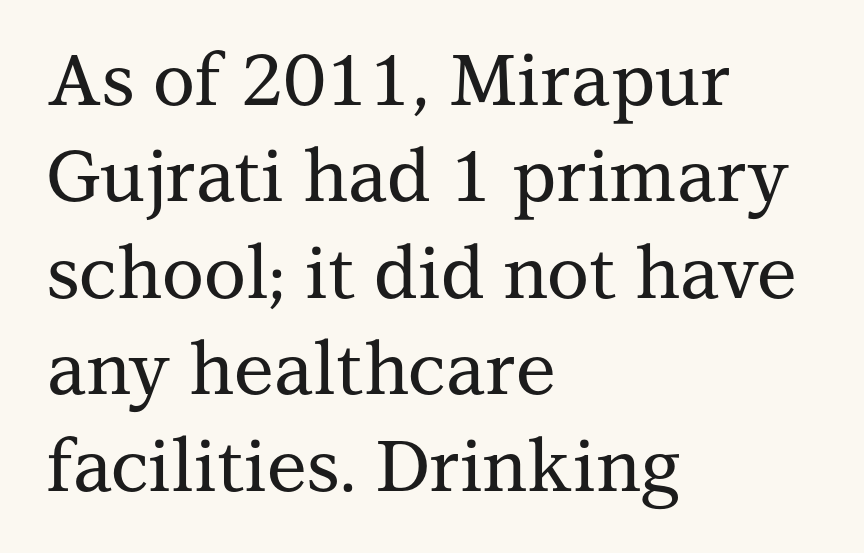
I'd call this a serif setting — the letters wear small feet. Characters follow at the spacing the type designer built in. Baseline-to-baseline distance is the conventional proportion of letter height. Underline: absent.
